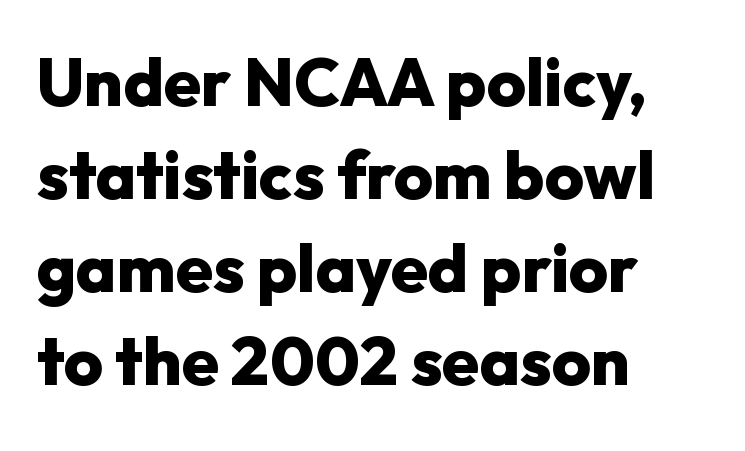
Q: Is the text bold? A: Yes.
Q: Is the text italic (slanted)? A: No, it is upright.
Q: Is the typeface a serif or a sans-serif typeface? A: Sans-serif.
Q: Is the text underlined? A: No.
Q: How is the paragraph aligned? A: Left-aligned.
Q: Is the spacing between letters normal or unusually wide? A: Normal.
Q: Is the spacing between lines tight, normal or loose? A: Normal.
Q: Width (condensed, normal, or wide)? A: Normal.
Q: Stroke contrast? A: Low.
Q: x-height? A: Medium.
Q: Monospaced? A: No.
